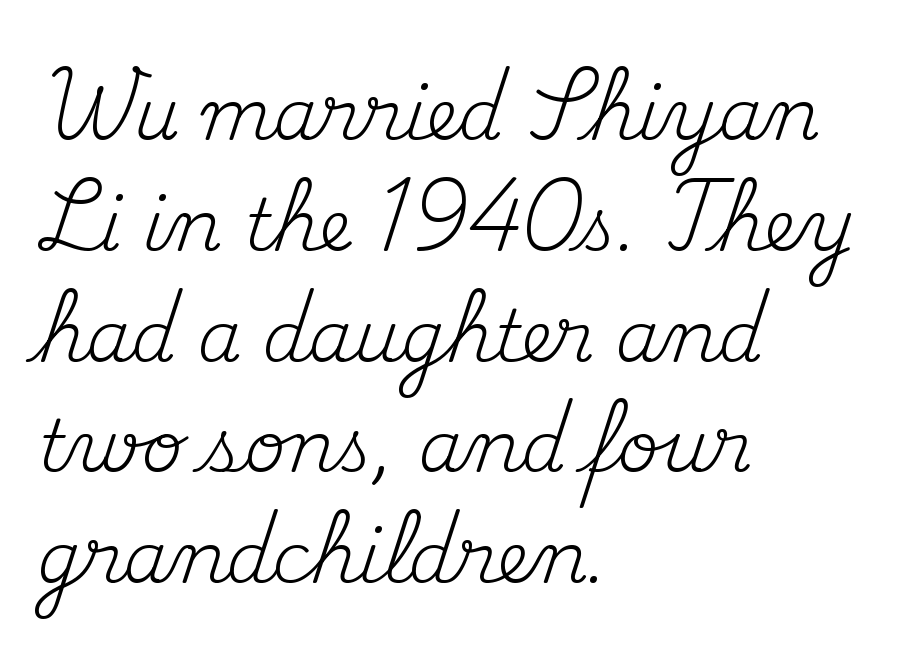
Q: Is the text bold? A: No.
Q: Is the text italic (slanted)? A: Yes.
Q: Is the typeface a serif or a sans-serif typeface? A: Serif.
Q: Is the text underlined? A: No.
Q: How is the paragraph aligned? A: Left-aligned.
Q: Is the spacing between letters normal or unusually wide? A: Normal.
Q: Is the spacing between lines tight, normal or loose? A: Normal.
Q: Width (condensed, normal, or wide)? A: Normal.
Q: Stroke contrast? A: Medium.
Q: x-height? A: Small.
Q: Monospaced? A: No.
